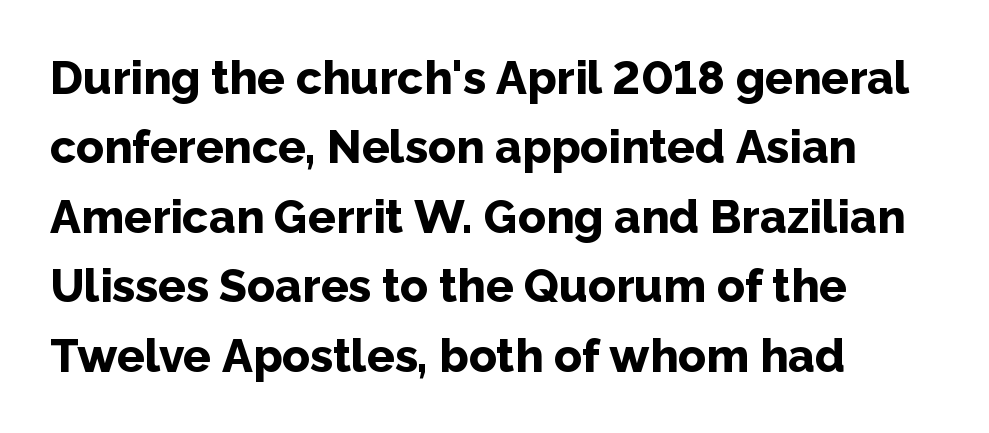
The image shows 46 px bold sans-serif type, upright; set left-aligned, normal line spacing (1.51x), normal letter spacing, not underlined; low stroke contrast and a medium x-height.
